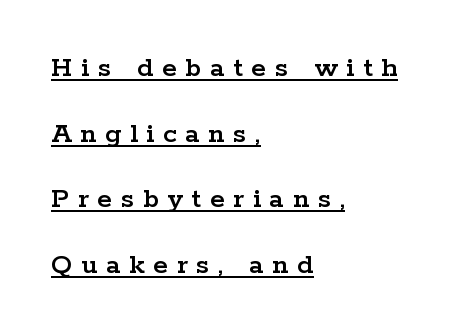
Q: Is the text italic (slanted)? A: No, it is upright.
Q: Is the typeface a serif or a sans-serif typeface? A: Serif.
Q: Is the text underlined? A: Yes.
Q: How is the paragraph aligned? A: Left-aligned.
Q: Is the spacing between letters normal or unusually wide? A: Unusually wide.
Q: Is the spacing between lines tight, normal or loose? A: Loose.
Q: Width (condensed, normal, or wide)? A: Wide.
Q: Stroke contrast? A: Low.
Q: x-height? A: Medium.
Q: Monospaced? A: No.
